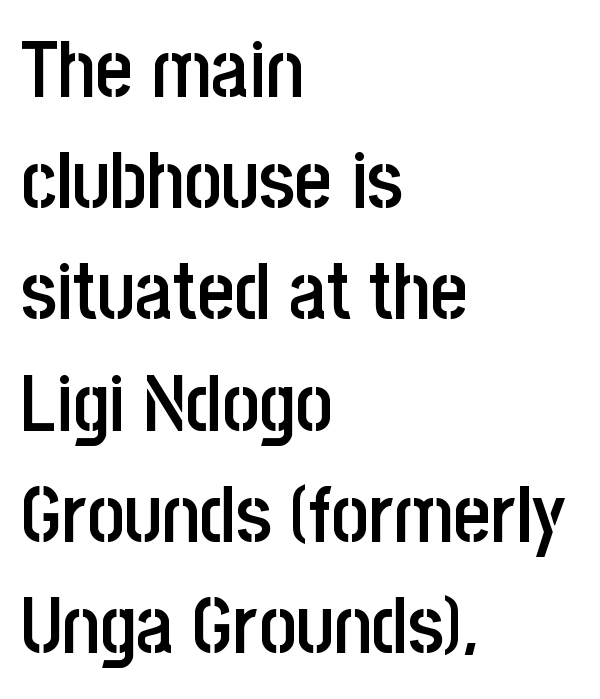
Q: Is the text bold? A: Semi-bold.
Q: Is the text italic (slanted)? A: No, it is upright.
Q: Is the typeface a serif or a sans-serif typeface? A: Sans-serif.
Q: Is the text underlined? A: No.
Q: How is the paragraph aligned? A: Left-aligned.
Q: Is the spacing between letters normal or unusually wide? A: Normal.
Q: Is the spacing between lines tight, normal or loose? A: Normal.
Q: Width (condensed, normal, or wide)? A: Condensed.
Q: Stroke contrast? A: Low.
Q: x-height? A: Large.
Q: Monospaced? A: No.
